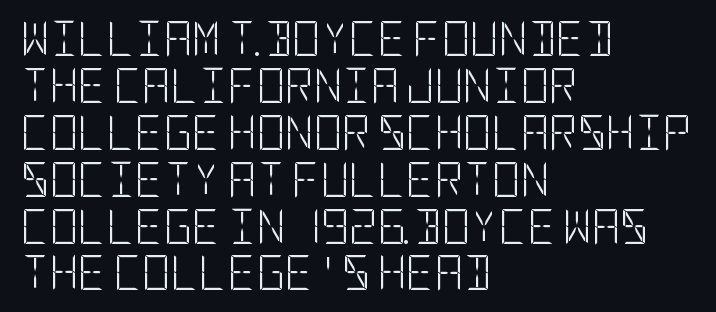
The letters sit at their default tracking, neither squeezed nor spread. The designer went with a sans here, leaving each stem footless. Does the lettering tilt? It doesn't — this is upright. Baseline-to-baseline distance is the conventional proportion of letter height. Alignment: flush left.
